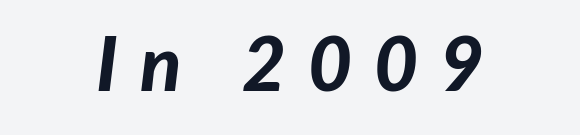
{"italic": "yes", "lean": "right", "slant_degrees": 7, "bold": "yes", "weight": "bold", "width": "normal", "stroke_contrast": "low", "x_height": "medium", "monospaced": "no", "underline": "no", "align": "center", "letter_spacing": "wide", "letter_spacing_em": 0.29, "glyph_px": 76}
